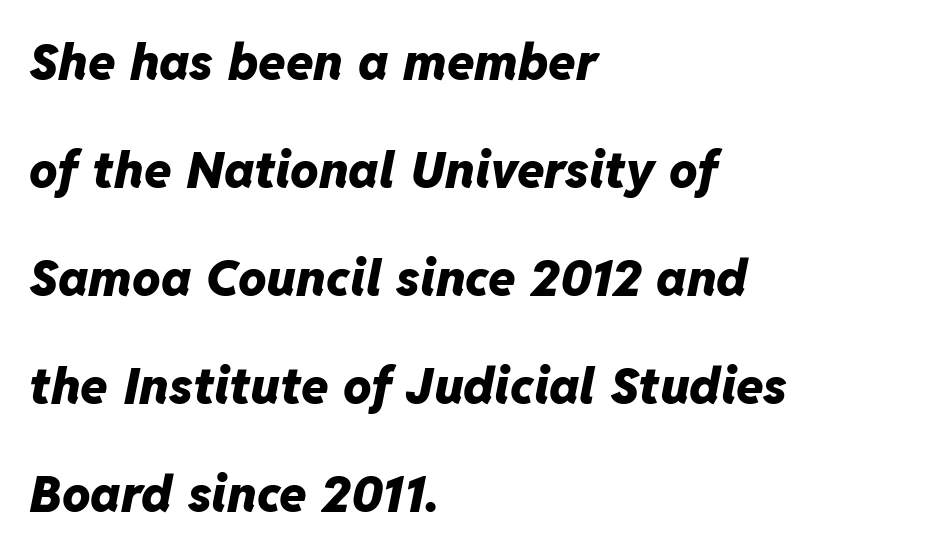
Q: Is the text bold? A: Yes.
Q: Is the text italic (slanted)? A: Yes, it leans right by about 11 degrees.
Q: Is the text underlined? A: No.
Q: How is the paragraph aligned? A: Left-aligned.
Q: Is the spacing between letters normal or unusually wide? A: Normal.
Q: Is the spacing between lines tight, normal or loose? A: Loose.
Q: Width (condensed, normal, or wide)? A: Normal.
Q: Stroke contrast? A: Low.
Q: x-height? A: Medium.
Q: Monospaced? A: No.
